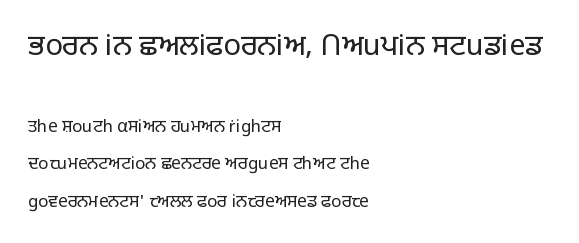
The image shows 29 px light sans-serif type, upright; set left-aligned, loose line spacing (2.22x), normal letter spacing, not underlined; the first (top) block is 1.71x larger; low stroke contrast and a large x-height.
